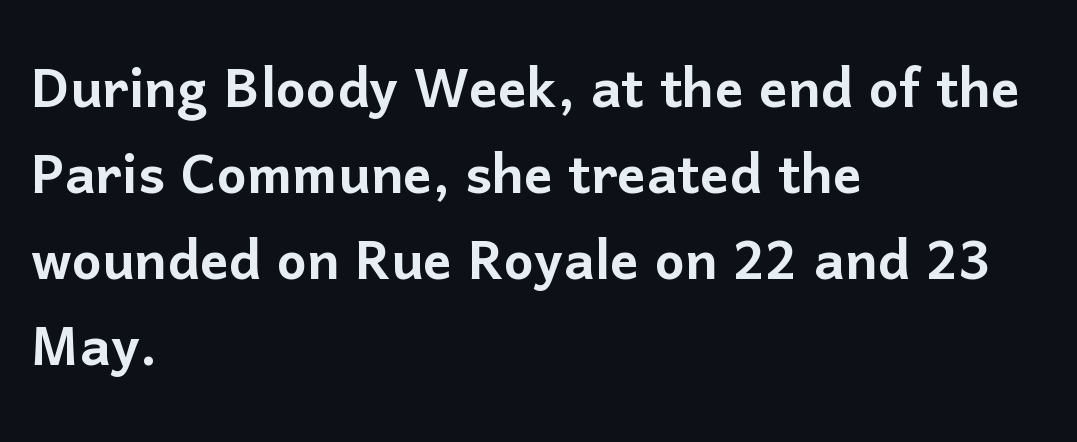
Check the space under the baseline: it is left empty. When letters stand straight like this, we call the style roman or upright. Character widths vary here, with narrow letters taking less room than wide ones. The paragraph has a hard left edge and a soft right edge. Short note: letters normally spaced. Check where the strokes stop: nothing finishes them off — pure sans.
